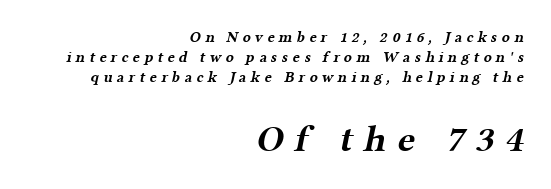
Q: Is the text bold? A: Yes.
Q: Is the typeface a serif or a sans-serif typeface? A: Serif.
Q: Is the text underlined? A: No.
Q: How is the paragraph aligned? A: Right-aligned.
Q: Is the spacing between letters normal or unusually wide? A: Unusually wide.
Q: Is the spacing between lines tight, normal or loose? A: Normal.
Q: Which block of text is set in a larger size, the first (top) or the second (bottom)? A: The second (bottom) one.
Q: Width (condensed, normal, or wide)? A: Wide.
Q: Stroke contrast? A: Medium.
Q: x-height? A: Medium.
Q: Monospaced? A: No.
